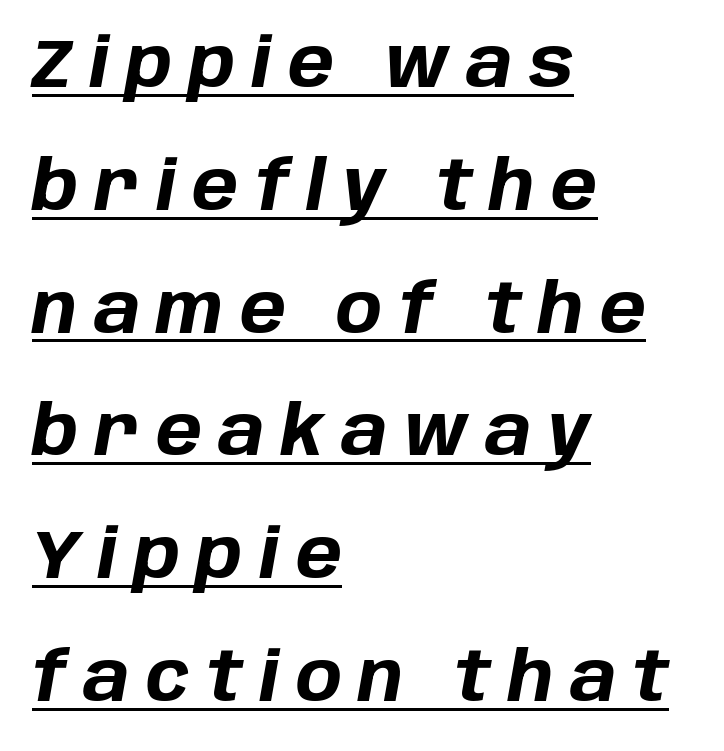
{"italic": "yes", "lean": "right", "slant_degrees": 10, "bold": "yes", "weight": "bold", "width": "normal", "stroke_contrast": "low", "x_height": "large", "monospaced": "no", "underline": "yes", "align": "left", "line_spacing_ratio": 1.78, "letter_spacing": "wide", "letter_spacing_em": 0.24, "glyph_px": 69}
